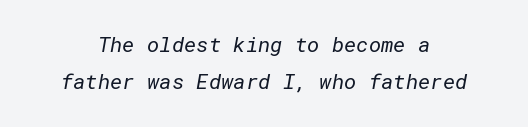
Q: Is the text bold? A: No.
Q: Is the text underlined? A: No.
Q: Is the spacing between letters normal or unusually wide? A: Normal.
